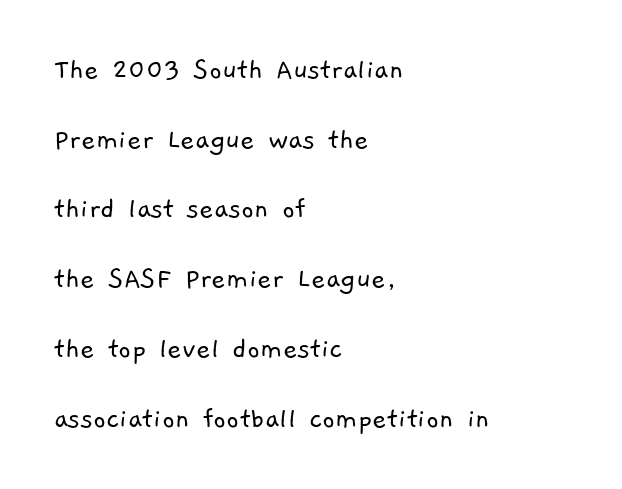
Bare-footed words on every line. The horizontal fit of the characters is conventional and even. Stems and bowls with no extra thickness — not bold. Is the block centered? No — it sits flush against the left margin. This sample has the flowing, uneven cadence of proportional lettering.
